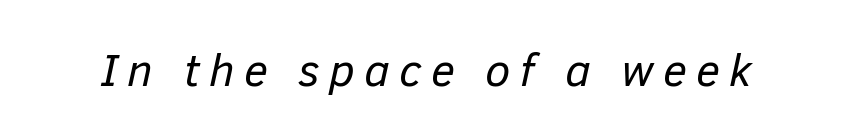
{"italic": "yes", "lean": "right", "slant_degrees": 12, "bold": "no", "weight": "regular", "width": "normal", "stroke_contrast": "low", "x_height": "medium", "monospaced": "no", "underline": "no", "letter_spacing": "wide", "letter_spacing_em": 0.2, "glyph_px": 46}
